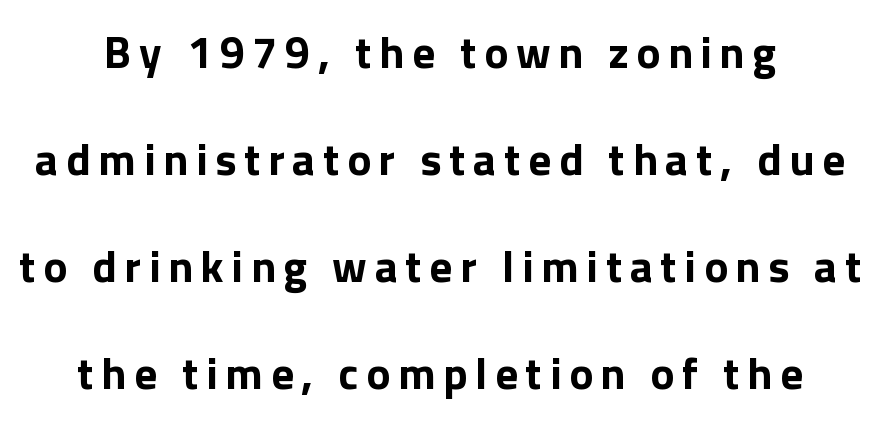
The image shows 45 px bold sans-serif type, upright; set loose line spacing (2.38x), not underlined; a medium x-height.
